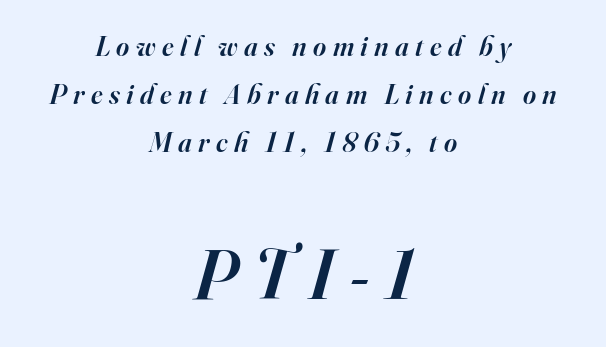
The image shows 71 px semibold serif type, italic (leaning right); set centered, line spacing 1.72x, unusually wide letter spacing (+0.23 em), not underlined; the second (bottom) block is 2.54x larger; high stroke contrast and a small x-height.
